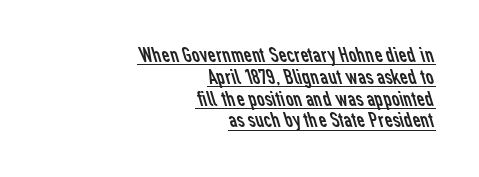
{"bold": "no", "underline": "yes", "align": "right", "line_spacing": "tight", "line_spacing_ratio": 0.99, "letter_spacing": "normal", "letter_spacing_em": 0.0, "glyph_px": 22}
